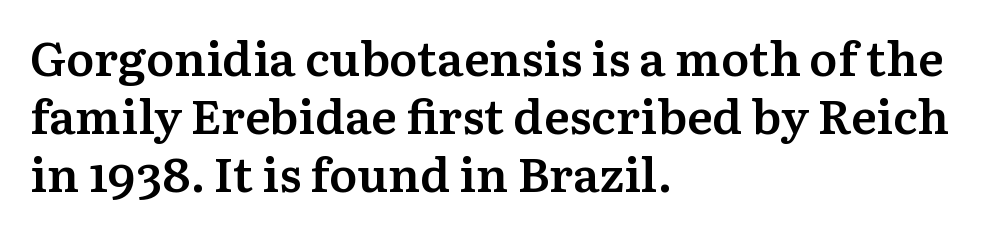
The image shows 48 px semibold serif type, upright; set left-aligned, line spacing 1.21x, normal letter spacing, not underlined; medium stroke contrast and a medium x-height.
